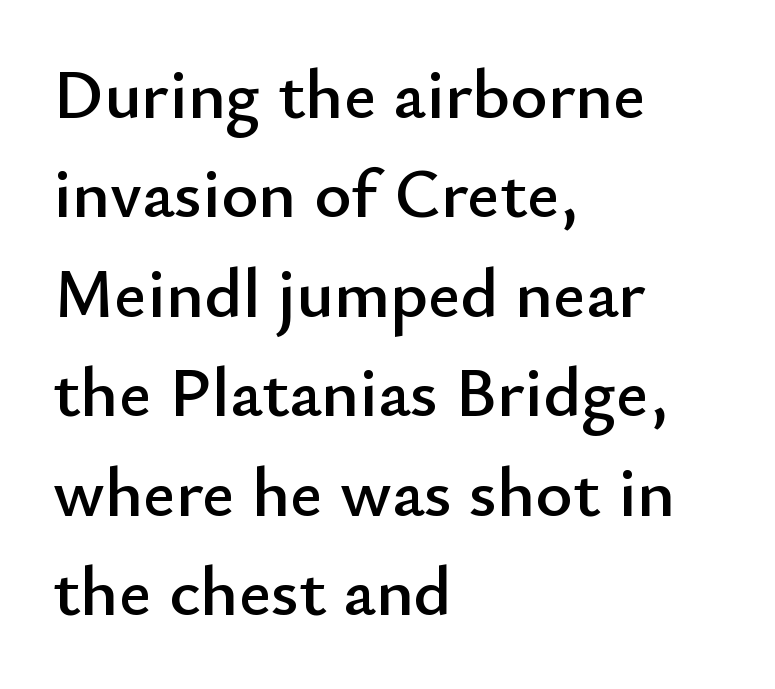
{"serif": "no", "italic": "no", "width": "normal", "stroke_contrast": "low", "x_height": "small", "monospaced": "no", "underline": "no", "align": "left", "line_spacing": "normal", "line_spacing_ratio": 1.4, "letter_spacing": "normal", "letter_spacing_em": 0.0, "glyph_px": 71}
